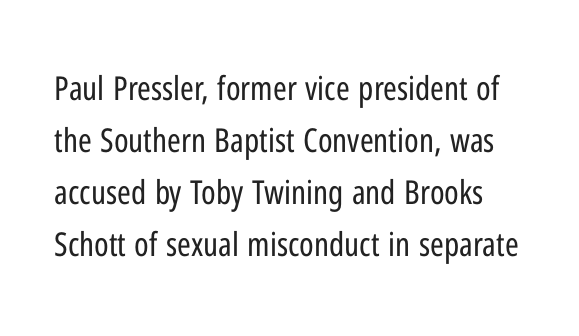
{"serif": "no", "italic": "no", "bold": "no", "weight": "regular", "width": "condensed", "stroke_contrast": "low", "x_height": "medium", "monospaced": "no", "underline": "no", "line_spacing": "normal", "line_spacing_ratio": 1.58, "letter_spacing": "normal", "letter_spacing_em": 0.0, "glyph_px": 33}
